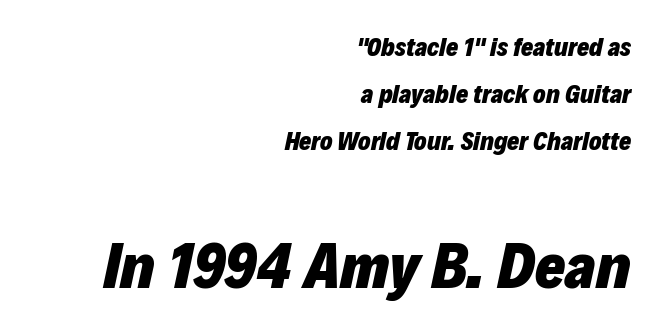
The whole block is typeset with a tilt. The passage shown is emphatically bold. Rule under the text: the space is simply empty. The typesetter chose a ragged-left arrangement here. This sample uses plain, unmodified letter spacing. Which of the two is more prominent by size? The second, at the bottom.
